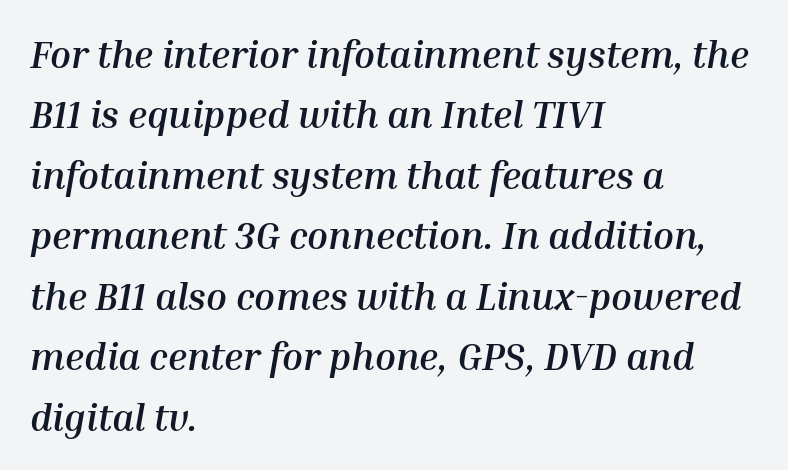
{"italic": "yes", "lean": "right", "slant_degrees": 10, "bold": "yes", "weight": "semibold", "width": "normal", "stroke_contrast": "medium", "x_height": "medium", "monospaced": "no", "underline": "no", "align": "left", "line_spacing": "normal", "line_spacing_ratio": 1.59, "letter_spacing": "normal", "letter_spacing_em": 0.0, "glyph_px": 38}
